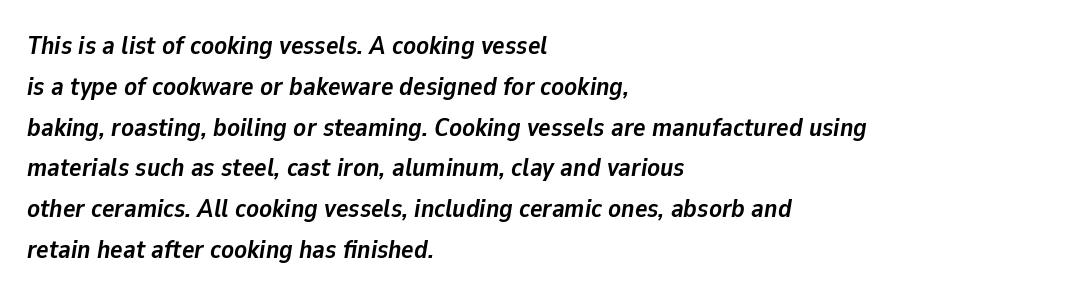
Typeset ragged right — the left edge is the straight one. The block of text has a typical density, with ordinary space between rows. The rendering keeps characters at their native spacing. Tall strokes in this sample are angled rather than plumb. This is heavy type, rendered in bold. Unmarked baselines from the first word to the last.
